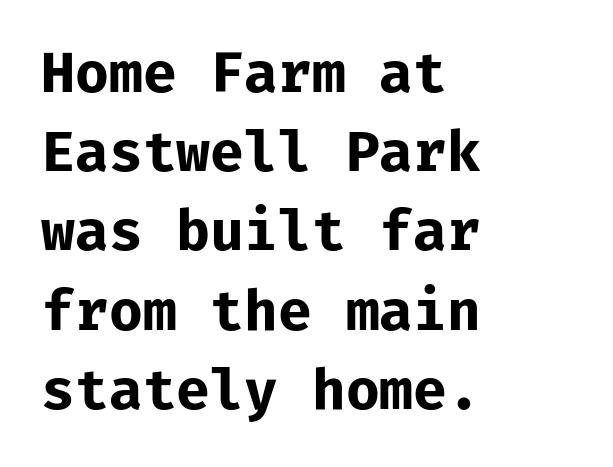
Q: Is the text bold? A: Yes.
Q: Is the text italic (slanted)? A: No, it is upright.
Q: Is the typeface a serif or a sans-serif typeface? A: Sans-serif.
Q: Is the text underlined? A: No.
Q: How is the paragraph aligned? A: Left-aligned.
Q: Is the spacing between letters normal or unusually wide? A: Normal.
Q: Is the spacing between lines tight, normal or loose? A: Normal.
Q: Width (condensed, normal, or wide)? A: Normal.
Q: Stroke contrast? A: Low.
Q: x-height? A: Medium.
Q: Monospaced? A: Yes.
